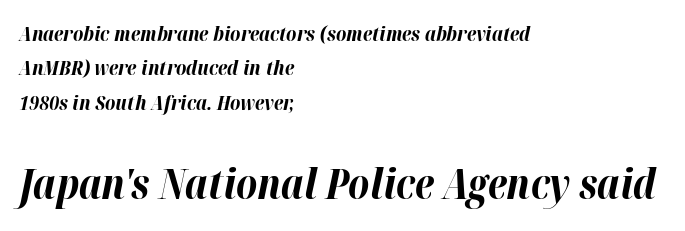
The image shows 41 px bold type, italic (leaning right); set left-aligned, line spacing 1.72x, normal letter spacing, not underlined; the second (bottom) block is 2.05x larger; high stroke contrast and a medium x-height.
